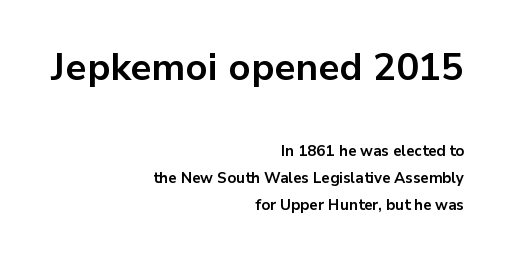
Q: Is the text bold? A: Yes.
Q: Is the text italic (slanted)? A: No, it is upright.
Q: Is the typeface a serif or a sans-serif typeface? A: Sans-serif.
Q: Is the text underlined? A: No.
Q: How is the paragraph aligned? A: Right-aligned.
Q: Is the spacing between letters normal or unusually wide? A: Normal.
Q: Which block of text is set in a larger size, the first (top) or the second (bottom)? A: The first (top) one.
Q: Width (condensed, normal, or wide)? A: Normal.
Q: Stroke contrast? A: Low.
Q: x-height? A: Medium.
Q: Monospaced? A: No.
